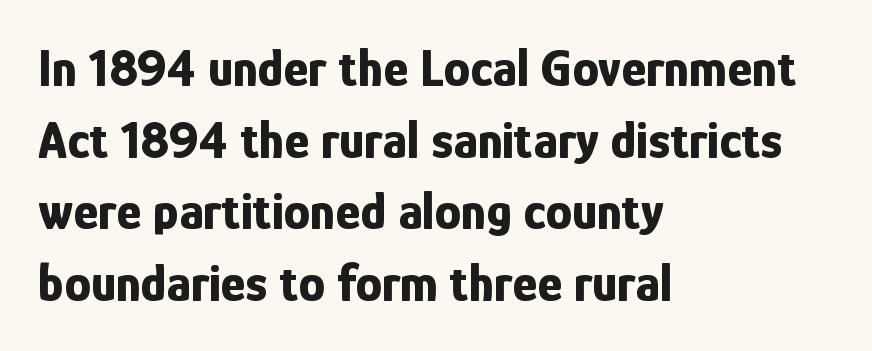
{"serif": "no", "italic": "no", "bold": "yes", "weight": "bold", "width": "condensed", "stroke_contrast": "low", "x_height": "medium", "monospaced": "no", "underline": "no", "align": "left", "line_spacing": "normal", "line_spacing_ratio": 1.35, "letter_spacing": "normal", "letter_spacing_em": 0.0, "glyph_px": 53}
